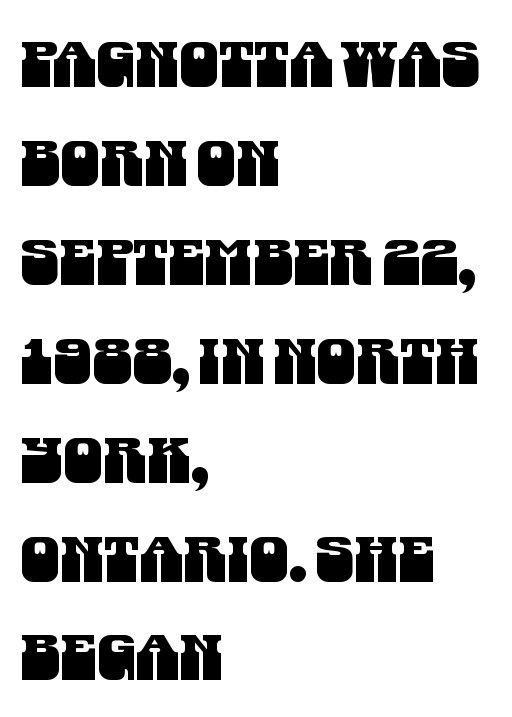
{"serif": "no", "width": "condensed", "stroke_contrast": "medium", "x_height": "large", "monospaced": "no", "underline": "no", "align": "left", "line_spacing": "normal", "line_spacing_ratio": 1.57, "letter_spacing": "normal", "letter_spacing_em": 0.0, "glyph_px": 63}
